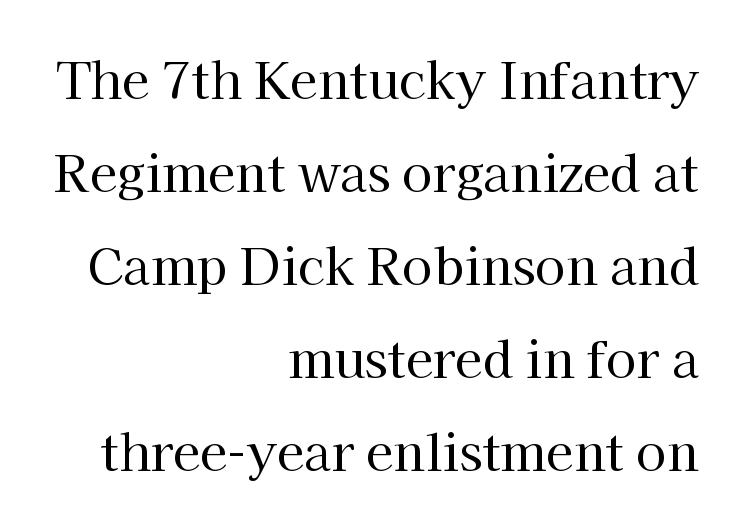
Q: Is the text bold? A: No.
Q: Is the text italic (slanted)? A: No, it is upright.
Q: Is the typeface a serif or a sans-serif typeface? A: Serif.
Q: Is the text underlined? A: No.
Q: How is the paragraph aligned? A: Right-aligned.
Q: Is the spacing between letters normal or unusually wide? A: Normal.
Q: Width (condensed, normal, or wide)? A: Normal.
Q: Stroke contrast? A: High.
Q: x-height? A: Medium.
Q: Monospaced? A: No.
